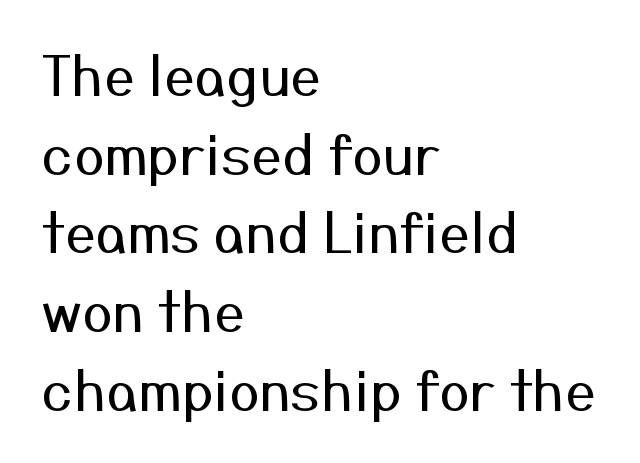
The image shows 55 px regular-weight sans-serif type, upright; set left-aligned, normal line spacing (1.43x), normal letter spacing, not underlined; medium stroke contrast and a medium x-height.
